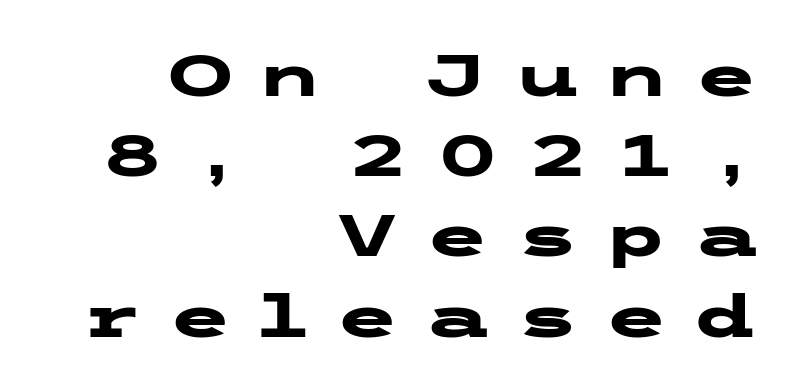
The image shows 59 px heavy, wide sans-serif type, upright; set right-aligned, normal line spacing (1.36x), unusually wide letter spacing (+0.42 em), not underlined; low stroke contrast and a medium x-height.
